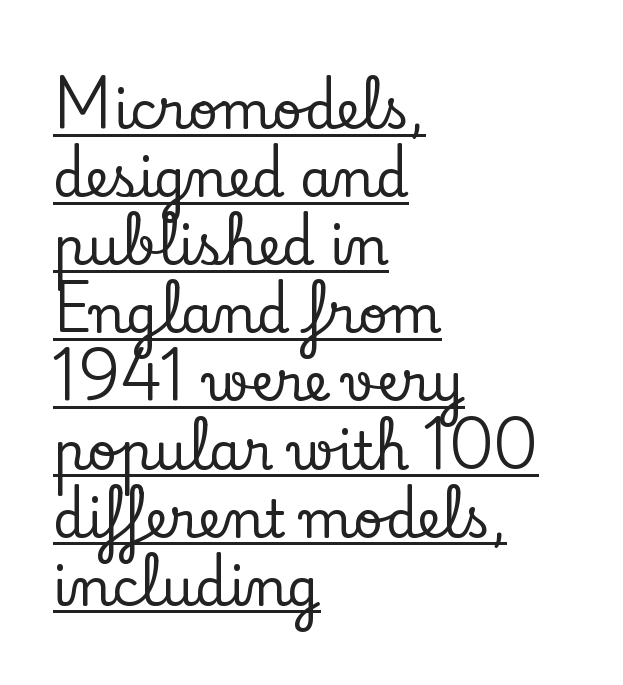
The image shows 52 px text type, upright; set left-aligned, normal line spacing (1.31x), normal letter spacing, underlined; low stroke contrast and a small x-height.
